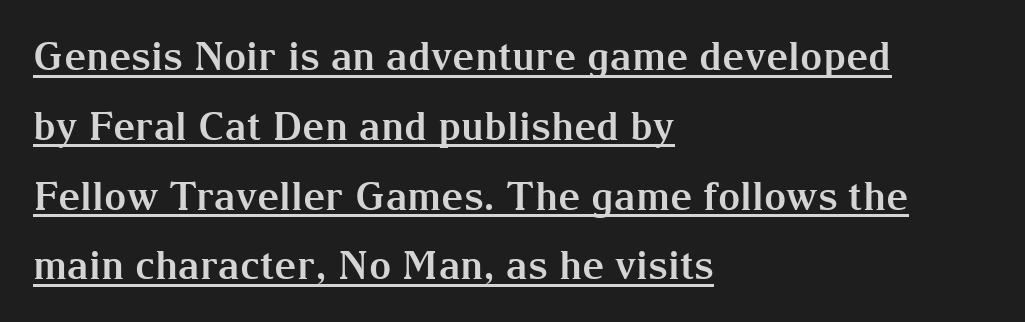
The image shows 39 px bold serif type, upright; set left-aligned, line spacing 1.79x, normal letter spacing, underlined; medium stroke contrast and a medium x-height.
